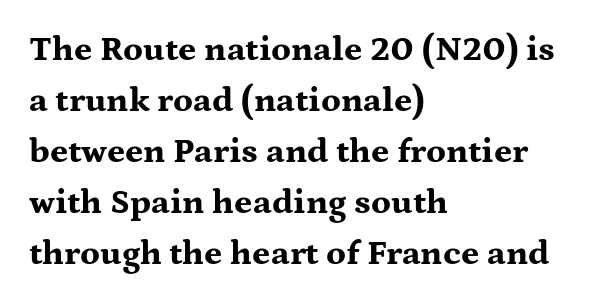
{"serif": "yes", "italic": "no", "bold": "yes", "weight": "bold", "width": "wide", "stroke_contrast": "medium", "x_height": "medium", "monospaced": "no", "underline": "no", "align": "left", "line_spacing": "normal", "line_spacing_ratio": 1.46, "letter_spacing": "normal", "letter_spacing_em": 0.0, "glyph_px": 35}
